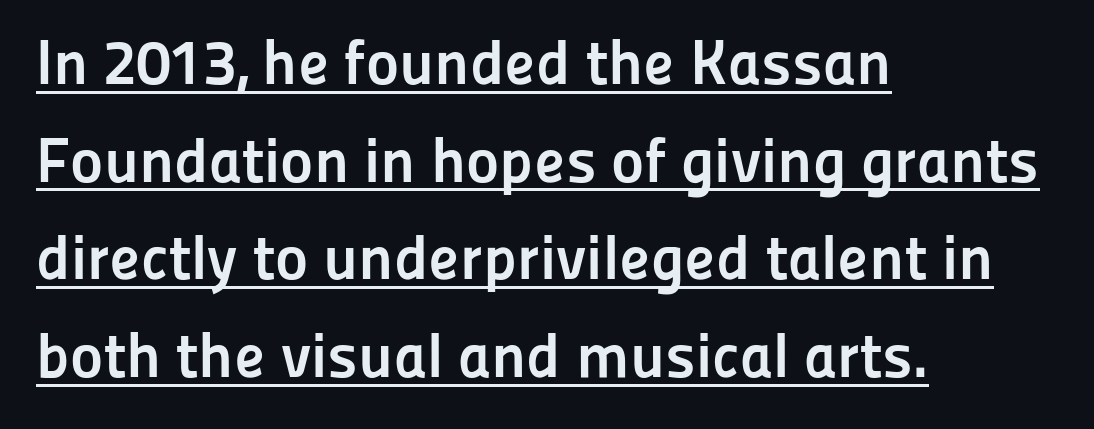
The image shows 63 px semibold sans-serif type, upright; set left-aligned, normal line spacing (1.55x), normal letter spacing, underlined; low stroke contrast and a medium x-height.
